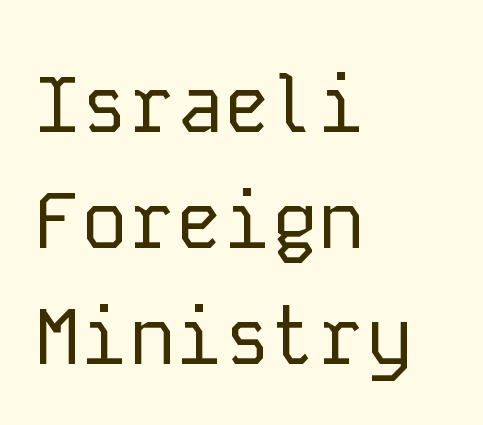
{"serif": "no", "italic": "no", "bold": "no", "weight": "regular", "width": "normal", "stroke_contrast": "low", "x_height": "medium", "monospaced": "yes", "underline": "no", "align": "left", "line_spacing": "normal", "line_spacing_ratio": 1.47, "letter_spacing": "normal", "letter_spacing_em": 0.0, "glyph_px": 79}
